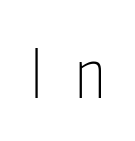
The image shows 67 px thin, condensed sans-serif type, upright; set unusually wide letter spacing (+0.47 em), not underlined; low stroke contrast and a medium x-height.
